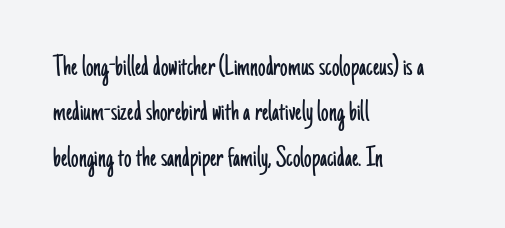
Q: Is the text bold? A: No.
Q: Is the text italic (slanted)? A: No, it is upright.
Q: Is the typeface a serif or a sans-serif typeface? A: Sans-serif.
Q: Is the text underlined? A: No.
Q: How is the paragraph aligned? A: Left-aligned.
Q: Is the spacing between letters normal or unusually wide? A: Normal.
Q: Is the spacing between lines tight, normal or loose? A: Normal.
Q: Width (condensed, normal, or wide)? A: Condensed.
Q: Stroke contrast? A: Low.
Q: x-height? A: Small.
Q: Monospaced? A: No.
